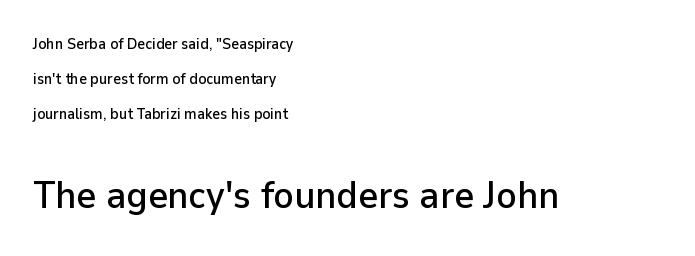
Honestly, there is no underline to notice here at all. Spacing verdict: proportional, widths tailored to each character. This is roman type, the default non-slanted kind. Summary of vertical rhythm: relaxed, with wide interline spacing.
